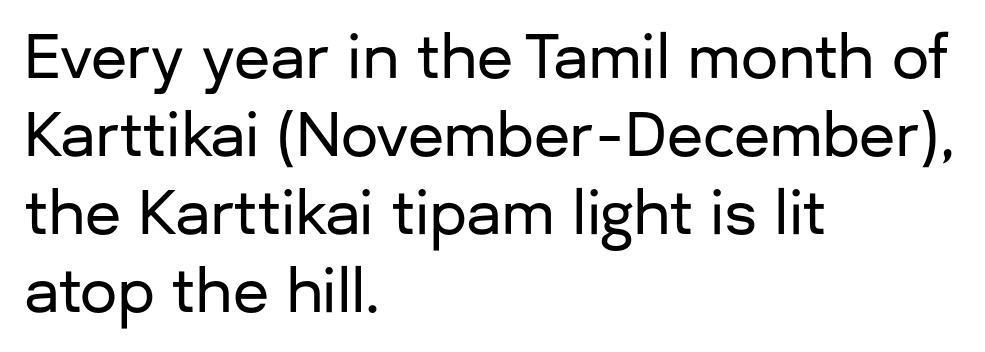
{"serif": "no", "italic": "no", "width": "normal", "stroke_contrast": "low", "x_height": "medium", "monospaced": "no", "underline": "no", "align": "left", "line_spacing": "normal", "line_spacing_ratio": 1.32, "letter_spacing": "normal", "letter_spacing_em": 0.0, "glyph_px": 59}
